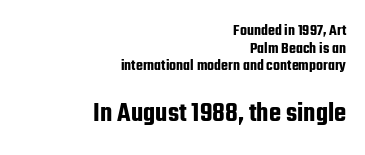
The image shows 28 px condensed sans-serif type, upright; set right-aligned, tight line spacing (1.1x), normal letter spacing, not underlined; the second (bottom) block is 1.75x larger; low stroke contrast and a medium x-height.
